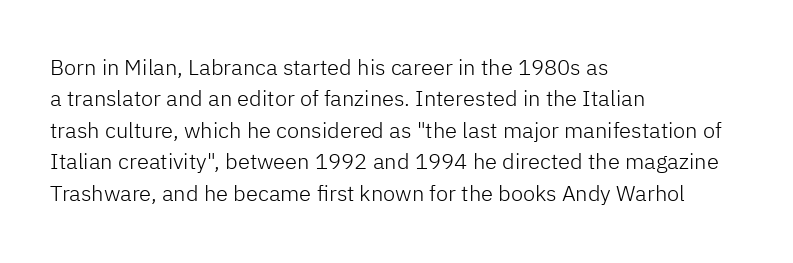
The line-height multiplier appears to be the usual default. The ragged edge is on the right, which tells us the setting is flush left. A typesetter would mark this as roman, not italic. This sample uses plain, unmodified letter spacing. No letter is thick-stroked: the sample isn't bold.
